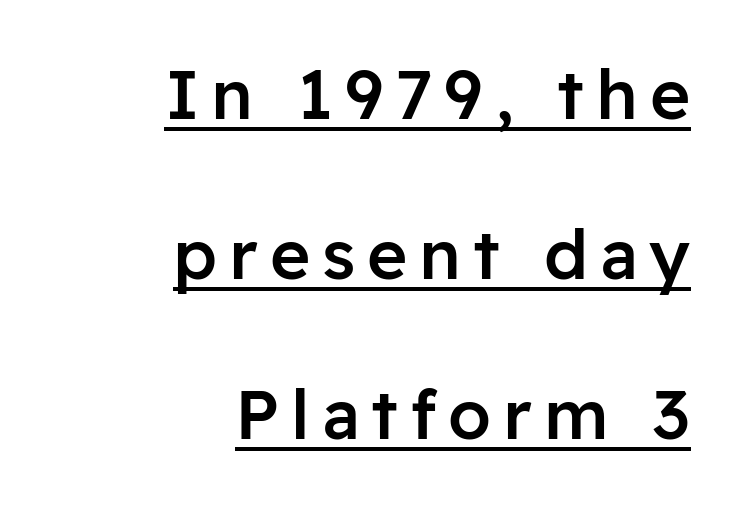
{"serif": "no", "italic": "no", "bold": "semi", "weight": "semibold", "width": "normal", "stroke_contrast": "low", "x_height": "medium", "monospaced": "no", "underline": "yes", "align": "right", "line_spacing": "loose", "line_spacing_ratio": 2.32, "glyph_px": 69}
